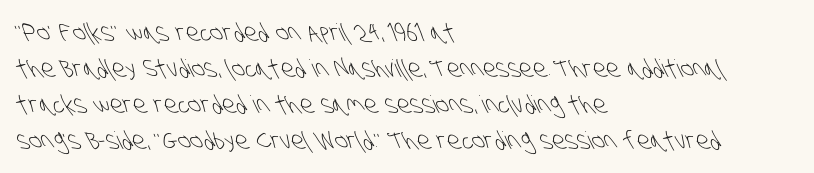
The image shows 24 px text type; set left-aligned, normal line spacing (1.5x), normal letter spacing, not underlined.
